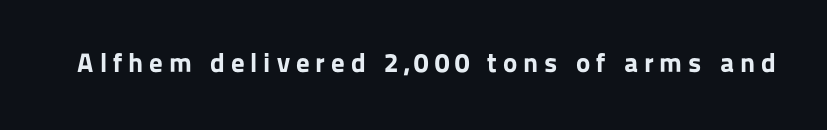
Q: Is the text bold? A: Yes.
Q: Is the text italic (slanted)? A: No, it is upright.
Q: Is the text underlined? A: No.
Q: Is the spacing between letters normal or unusually wide? A: Unusually wide.
